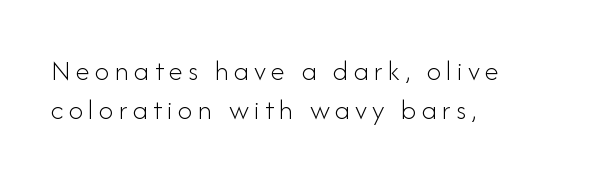
Q: Is the text bold? A: No.
Q: Is the text italic (slanted)? A: No, it is upright.
Q: Is the typeface a serif or a sans-serif typeface? A: Sans-serif.
Q: Is the text underlined? A: No.
Q: How is the paragraph aligned? A: Left-aligned.
Q: Is the spacing between lines tight, normal or loose? A: Normal.
Q: Width (condensed, normal, or wide)? A: Normal.
Q: Stroke contrast? A: Low.
Q: x-height? A: Small.
Q: Monospaced? A: No.
